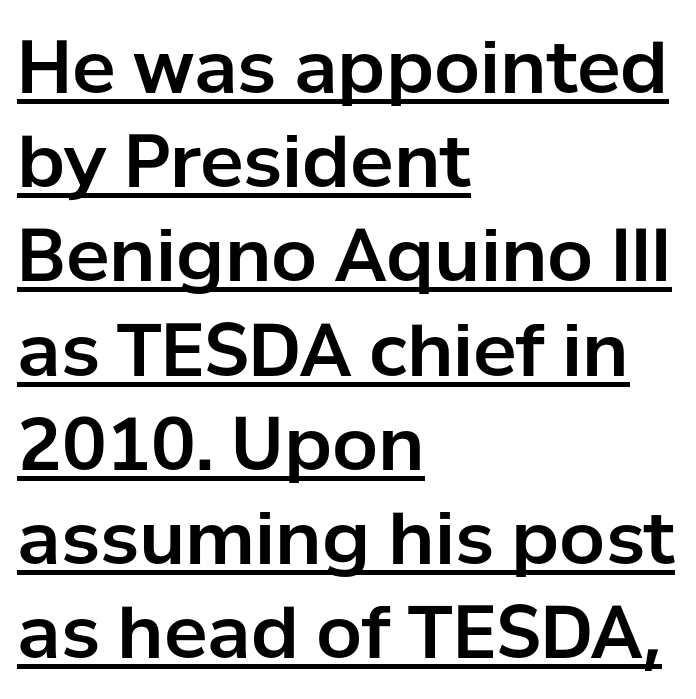
The image shows 73 px sans-serif type, upright; set left-aligned, normal line spacing (1.29x), normal letter spacing, underlined; low stroke contrast and a medium x-height.
